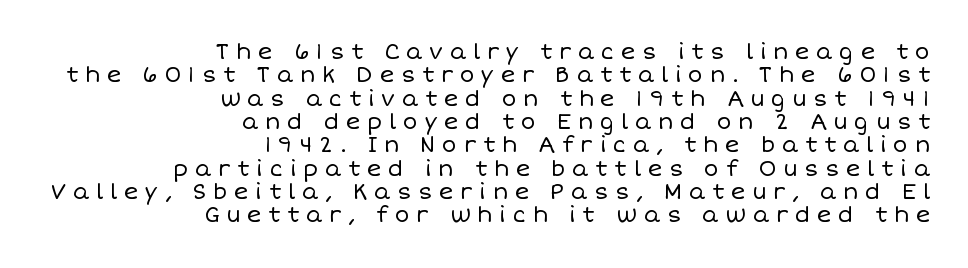
{"italic": "no", "bold": "no", "underline": "no", "align": "right", "line_spacing": "tight", "line_spacing_ratio": 1.06, "letter_spacing": "wide", "letter_spacing_em": 0.3, "glyph_px": 22}
